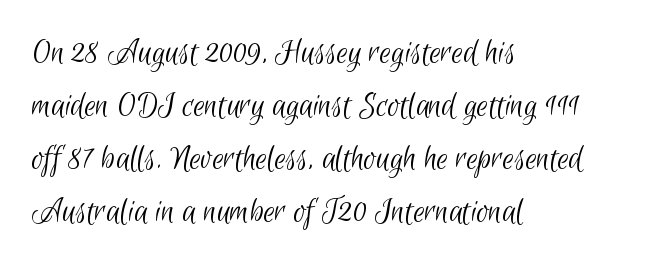
{"serif": "no", "bold": "no", "weight": "light", "width": "condensed", "stroke_contrast": "low", "x_height": "small", "monospaced": "no", "underline": "no", "align": "left", "line_spacing": "normal", "line_spacing_ratio": 1.47, "letter_spacing": "normal", "letter_spacing_em": 0.0, "glyph_px": 36}
